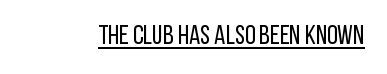
Vertical stems look standard width or narrower in stroke. This sample carries an underscore along the baseline area. Notice how the stems are strictly vertical — no italics here. Spacing between characters is what you'd get straight out of the box.
